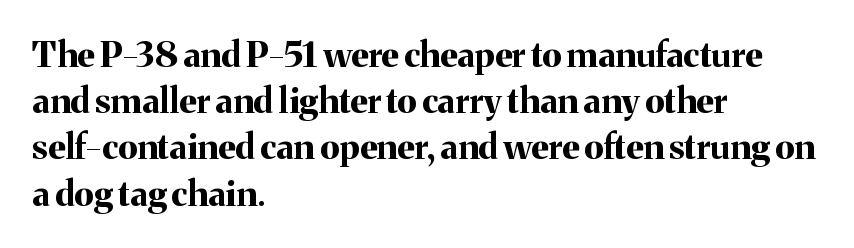
Underline: absent. This is serif lettering, the kind often seen in printed books. Each letter keeps its own natural width here, so spacing adapts to shape. Typesetter's note: full bold, strokes at maximum text heaviness. Quick note: interline space is typical. Honestly, the letter spacing is just normal — you wouldn't notice it.
